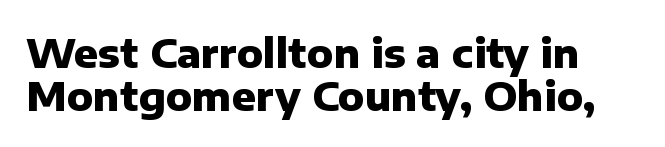
The image shows 40 px heavy sans-serif type, upright; set tight line spacing (1.08x), normal letter spacing, not underlined; low stroke contrast and a medium x-height.
